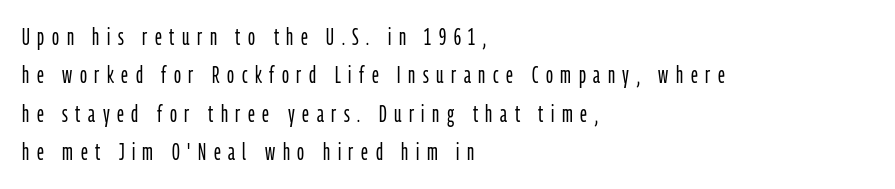
{"italic": "no", "bold": "no", "underline": "no", "align": "left", "line_spacing": "normal", "line_spacing_ratio": 1.67, "letter_spacing": "wide", "letter_spacing_em": 0.33, "glyph_px": 23}
